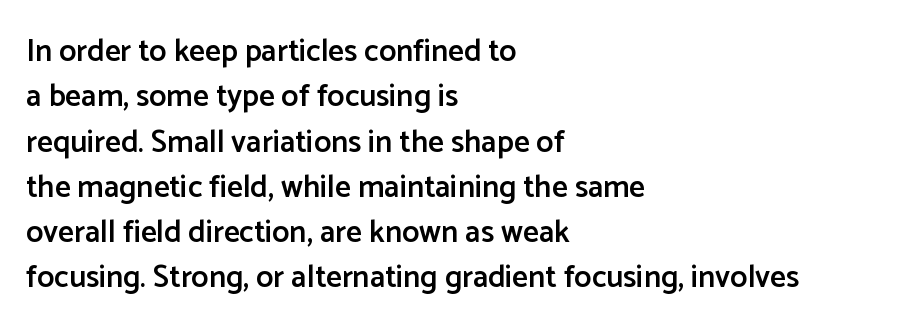
Successive baselines arrive at the customary interval. Is there any slant? The stems are plumb. Decoration check: the copy has no underline. Serif or sans? Sans — the stroke terminals are bare. A typesetter would call this zero additional tracking.
